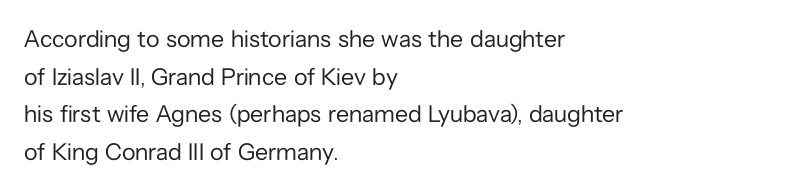
Q: Is the text bold? A: No.
Q: Is the text italic (slanted)? A: No, it is upright.
Q: Is the text underlined? A: No.
Q: How is the paragraph aligned? A: Left-aligned.
Q: Is the spacing between letters normal or unusually wide? A: Normal.
Q: Is the spacing between lines tight, normal or loose? A: Normal.
